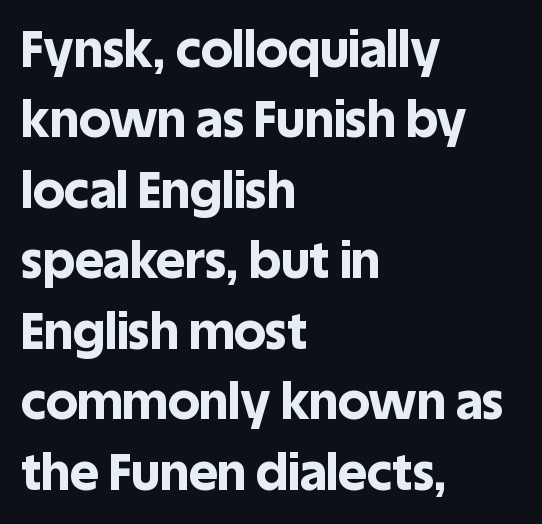
{"serif": "no", "italic": "no", "bold": "yes", "weight": "bold", "width": "normal", "x_height": "large", "monospaced": "no", "underline": "no", "align": "left", "line_spacing": "normal", "line_spacing_ratio": 1.41, "letter_spacing": "normal", "letter_spacing_em": 0.0, "glyph_px": 50}
